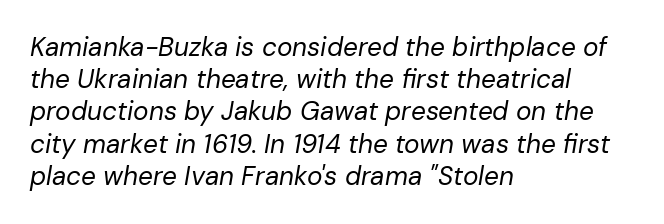
Q: Is the text bold? A: No.
Q: Is the text italic (slanted)? A: Yes, it leans right by about 10 degrees.
Q: Is the text underlined? A: No.
Q: How is the paragraph aligned? A: Left-aligned.
Q: Is the spacing between letters normal or unusually wide? A: Normal.
